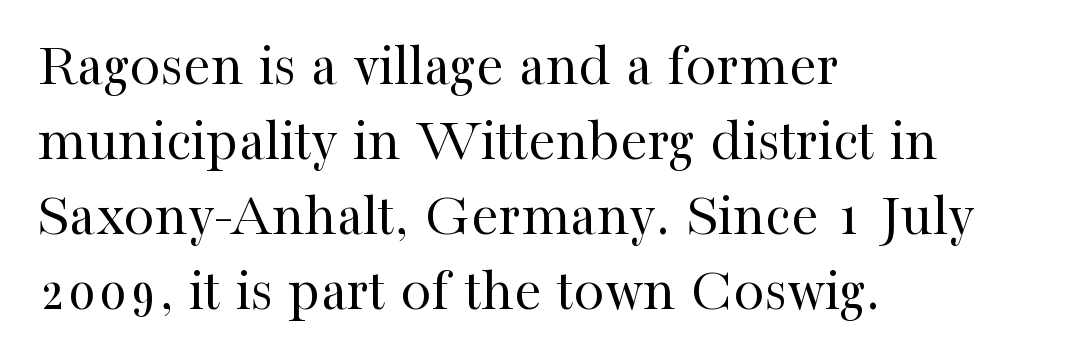
The image shows 62 px regular-weight serif type, upright; set left-aligned, line spacing 1.21x, normal letter spacing, not underlined; high stroke contrast and a medium x-height.
